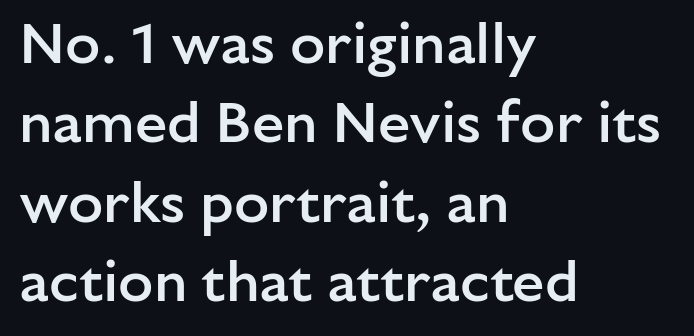
The lettering stays uniformly vertical, giving the passage a roman look. The paragraph shown leans on its left margin. Do the characters align in a grid? No, the font is proportional. How would I describe the line gaps? Plain and ordinary. Decoration check: the copy has no underline.
